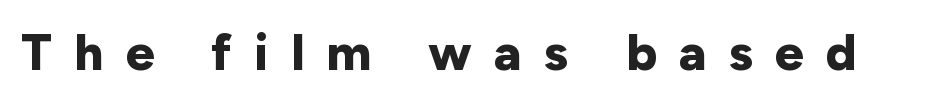
Q: Is the text bold? A: Yes.
Q: Is the text italic (slanted)? A: No, it is upright.
Q: Is the typeface a serif or a sans-serif typeface? A: Sans-serif.
Q: Is the text underlined? A: No.
Q: Is the spacing between letters normal or unusually wide? A: Unusually wide.
Q: Width (condensed, normal, or wide)? A: Normal.
Q: Stroke contrast? A: Low.
Q: x-height? A: Medium.
Q: Monospaced? A: No.
